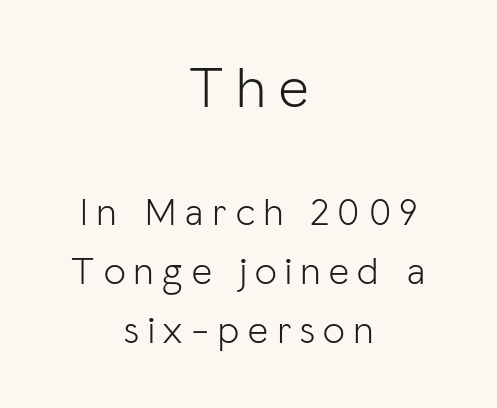
Is the lower block the larger one? No — the upper block carries the bigger type. Stems here are at most as thick as an everyday book face. Evenly set lines give the paragraph a standard silhouette. The tracking jumps out immediately: characters are airy and widely separated.
